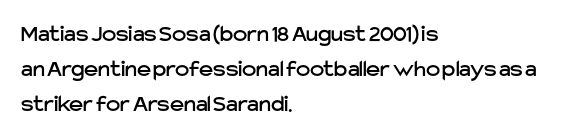
This sample keeps an unexceptional amount of space between lines. These lines keep a tight, regular rhythm from letter to letter. Every stem runs plumb, perpendicular to the baseline. Reading down the block, your eye returns to a fixed left position each line. The string is rendered with underlining switched off.
